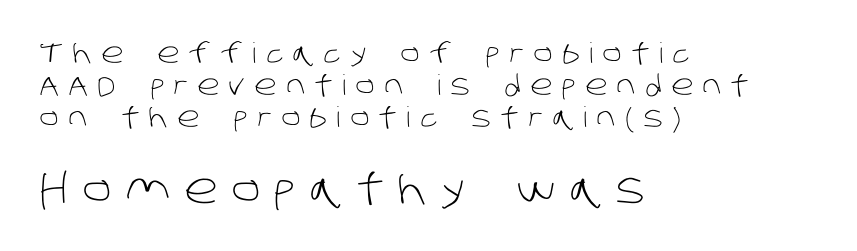
Q: Is the text bold? A: No.
Q: Is the typeface a serif or a sans-serif typeface? A: Sans-serif.
Q: Is the text underlined? A: No.
Q: How is the paragraph aligned? A: Left-aligned.
Q: Is the spacing between letters normal or unusually wide? A: Unusually wide.
Q: Is the spacing between lines tight, normal or loose? A: Tight.
Q: Which block of text is set in a larger size, the first (top) or the second (bottom)? A: The second (bottom) one.
Q: Width (condensed, normal, or wide)? A: Normal.
Q: Stroke contrast? A: Low.
Q: x-height? A: Large.
Q: Monospaced? A: No.
